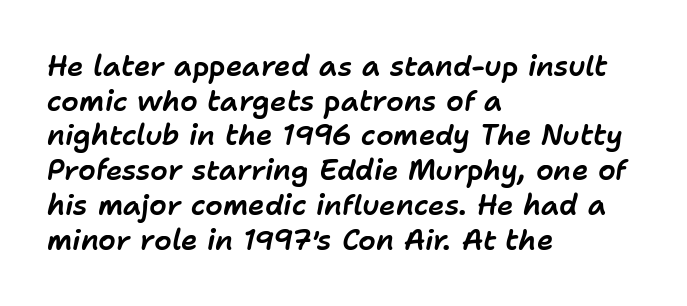
{"italic": "yes", "lean": "right", "slant_degrees": 11, "width": "normal", "stroke_contrast": "low", "x_height": "medium", "monospaced": "no", "underline": "no", "align": "left", "line_spacing_ratio": 1.24, "letter_spacing": "normal", "letter_spacing_em": 0.0, "glyph_px": 28}
